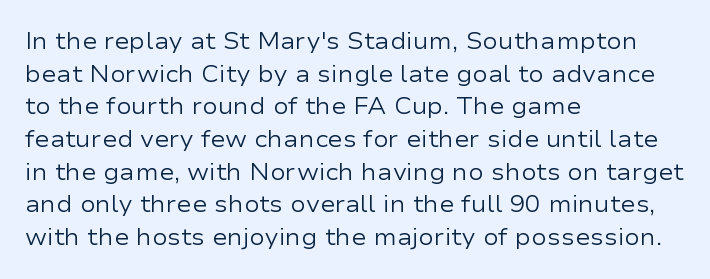
{"italic": "no", "bold": "no", "underline": "no", "align": "left", "line_spacing": "normal", "line_spacing_ratio": 1.42, "letter_spacing": "normal", "letter_spacing_em": 0.0, "glyph_px": 23}
